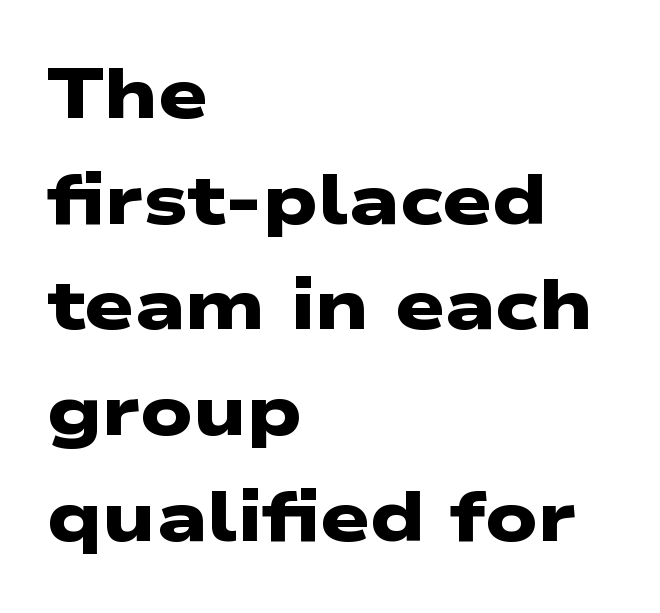
Vertically, the passage feels balanced, rows spaced as you'd expect. This sample uses a sans-serif face. Heavy, bold letterforms. Note the varied advance widths — an 'i' is clearly narrower than an 'm'. Words appear dense and cohesive because spacing is normal.
